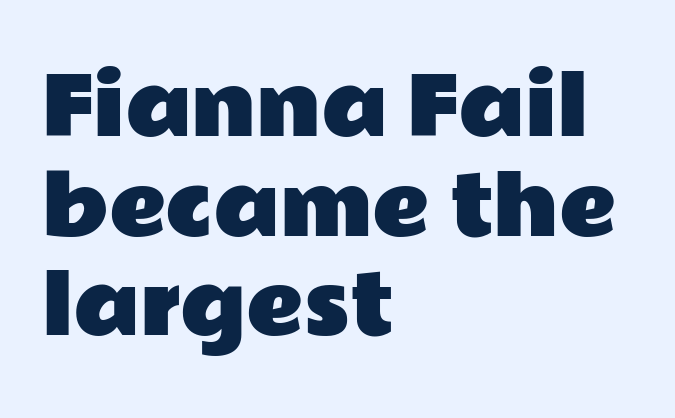
{"serif": "no", "italic": "no", "width": "wide", "stroke_contrast": "low", "x_height": "medium", "monospaced": "no", "underline": "no", "align": "left", "line_spacing": "normal", "line_spacing_ratio": 1.26, "letter_spacing": "normal", "letter_spacing_em": 0.0, "glyph_px": 79}
